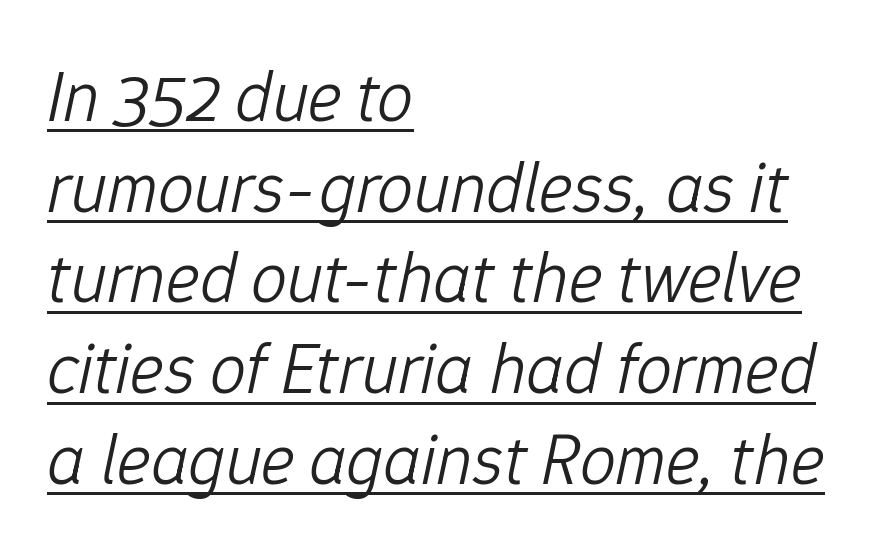
The typesetting does not lean heavy: it is not bold. A rule runs beneath these lines of type. How are the letters spaced? Ordinarily, with no added tracking. The lines sit at an ordinary, default distance from one another. These lines are rendered in a variable-pitch font. Rendered with sloped, italic letterforms.
